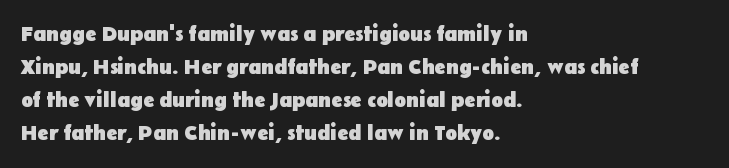
The sample has been set heavy, in full bold. Any mark beneath the type? The region is blank. The ragged edge is on the right, which tells us the setting is flush left. This sample uses plain, unmodified letter spacing. Posture: vertical. Does the leading feel generous? No, just average.
